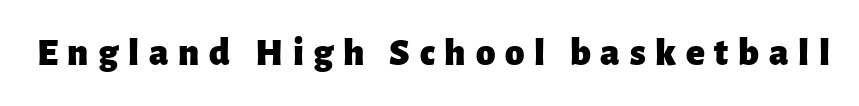
The image shows 39 px heavy sans-serif type, upright; set unusually wide letter spacing (+0.25 em), not underlined; low stroke contrast and a medium x-height.
